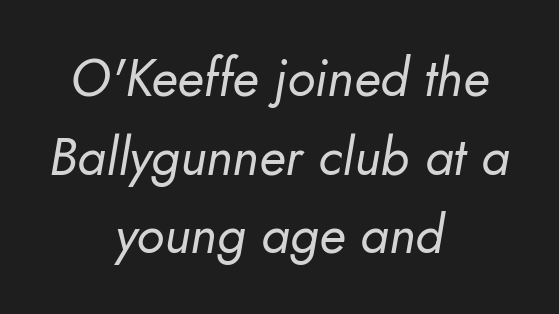
Q: Is the text bold? A: No.
Q: Is the text italic (slanted)? A: Yes, it leans right by about 5 degrees.
Q: Is the text underlined? A: No.
Q: How is the paragraph aligned? A: Centered.
Q: Is the spacing between letters normal or unusually wide? A: Normal.
Q: Is the spacing between lines tight, normal or loose? A: Normal.
Q: Width (condensed, normal, or wide)? A: Normal.
Q: Stroke contrast? A: Low.
Q: x-height? A: Small.
Q: Monospaced? A: No.
